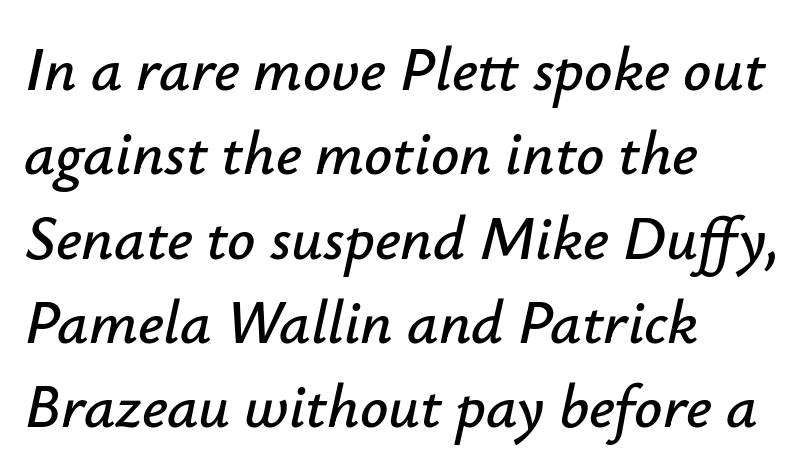
Q: Is the text italic (slanted)? A: Yes, it leans right by about 12 degrees.
Q: Is the text underlined? A: No.
Q: How is the paragraph aligned? A: Left-aligned.
Q: Is the spacing between letters normal or unusually wide? A: Normal.
Q: Is the spacing between lines tight, normal or loose? A: Normal.
Q: Width (condensed, normal, or wide)? A: Normal.
Q: Stroke contrast? A: Low.
Q: x-height? A: Small.
Q: Monospaced? A: No.
